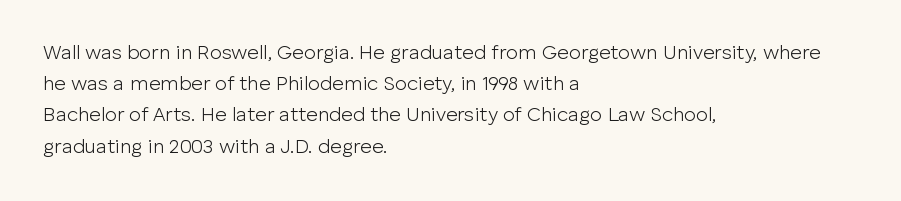
The image shows 20 px text type, upright; set left-aligned, normal line spacing (1.56x), normal letter spacing, not underlined.
